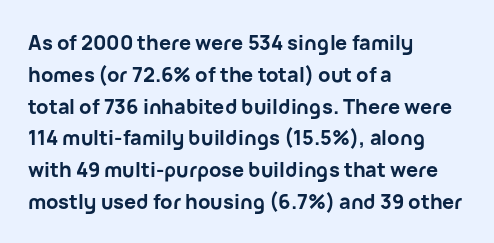
{"italic": "no", "bold": "yes", "underline": "no", "align": "left", "line_spacing": "normal", "line_spacing_ratio": 1.59, "letter_spacing": "normal", "letter_spacing_em": 0.0, "glyph_px": 20}
